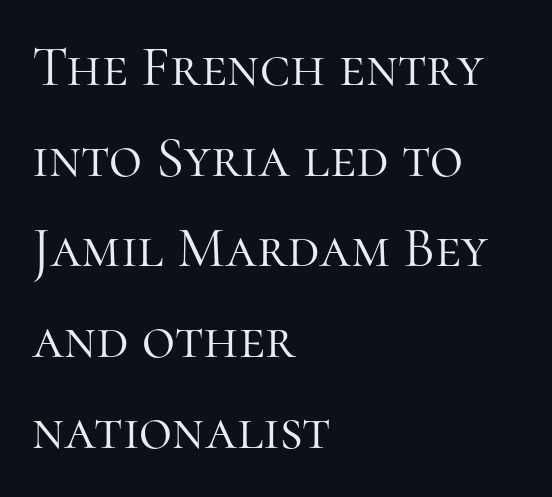
The letterforms sit shoulder to shoulder at normal distance. Vertical strokes here are truly vertical. This sample has the flowing, uneven cadence of proportional lettering. Where is the straight margin? On the left. The area under the type is left untouched. The letterforms sit at book weight or below.
